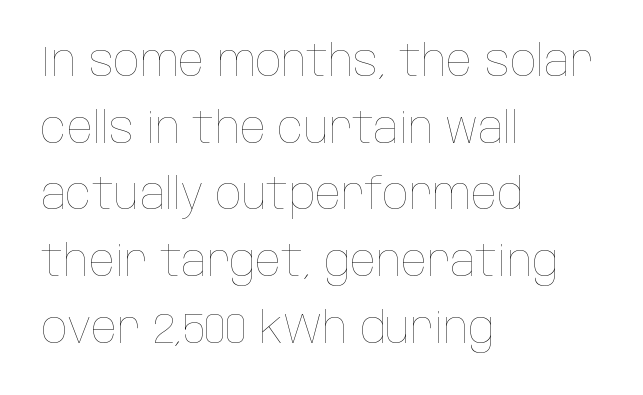
Q: Is the text bold? A: No.
Q: Is the text italic (slanted)? A: No, it is upright.
Q: Is the text underlined? A: No.
Q: How is the paragraph aligned? A: Left-aligned.
Q: Is the spacing between letters normal or unusually wide? A: Normal.
Q: Is the spacing between lines tight, normal or loose? A: Normal.
Q: Width (condensed, normal, or wide)? A: Condensed.
Q: Stroke contrast? A: Low.
Q: x-height? A: Large.
Q: Monospaced? A: No.
